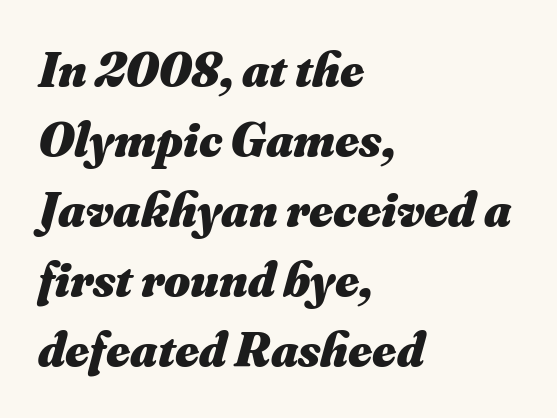
Q: Is the text bold? A: Yes.
Q: Is the text italic (slanted)? A: Yes, it leans right by about 16 degrees.
Q: Is the text underlined? A: No.
Q: How is the paragraph aligned? A: Left-aligned.
Q: Is the spacing between letters normal or unusually wide? A: Normal.
Q: Is the spacing between lines tight, normal or loose? A: Normal.
Q: Width (condensed, normal, or wide)? A: Normal.
Q: Stroke contrast? A: Medium.
Q: x-height? A: Small.
Q: Monospaced? A: No.
